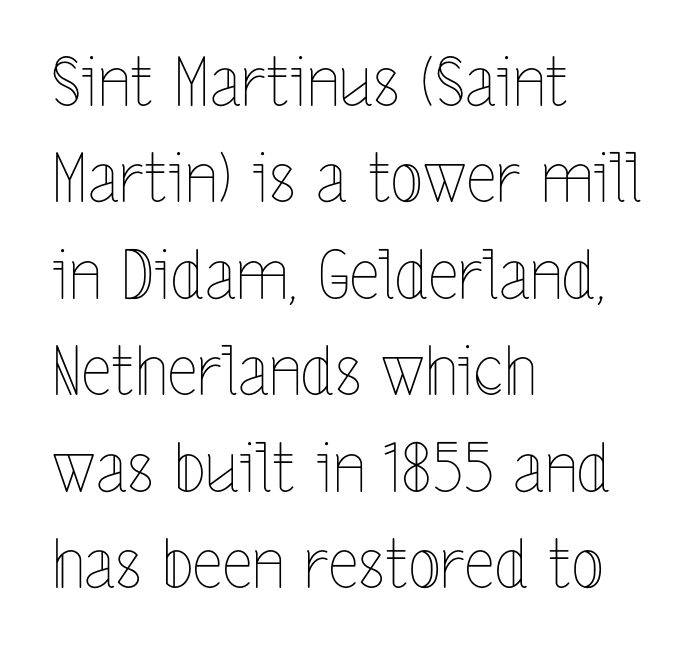
The image shows 67 px thin, condensed type, upright; set left-aligned, normal line spacing (1.44x), normal letter spacing, not underlined; a medium x-height.
